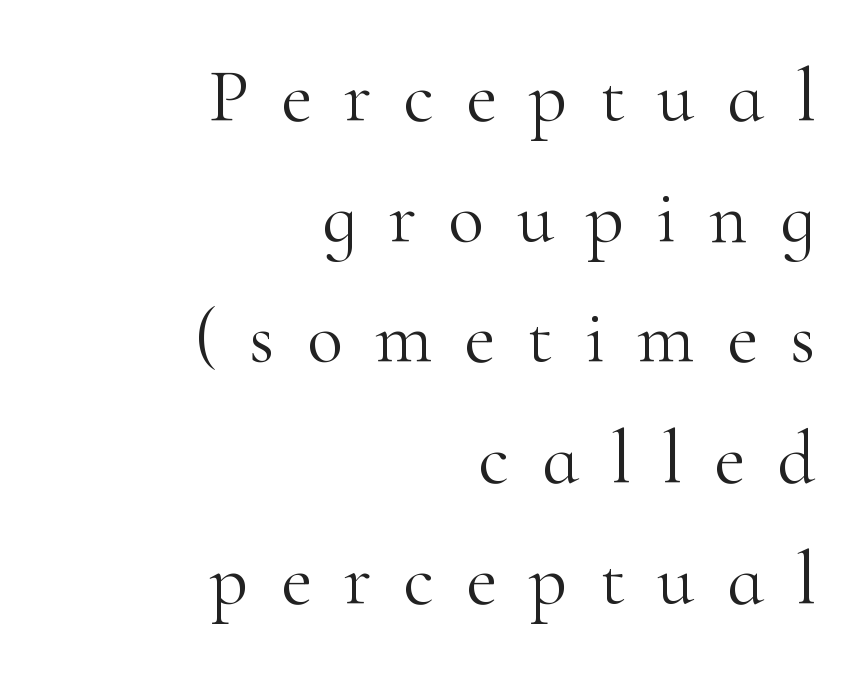
{"serif": "yes", "italic": "no", "bold": "no", "weight": "light", "width": "normal", "stroke_contrast": "high", "x_height": "small", "monospaced": "no", "underline": "no", "align": "right", "line_spacing": "normal", "line_spacing_ratio": 1.61, "letter_spacing": "wide", "letter_spacing_em": 0.43, "glyph_px": 75}
